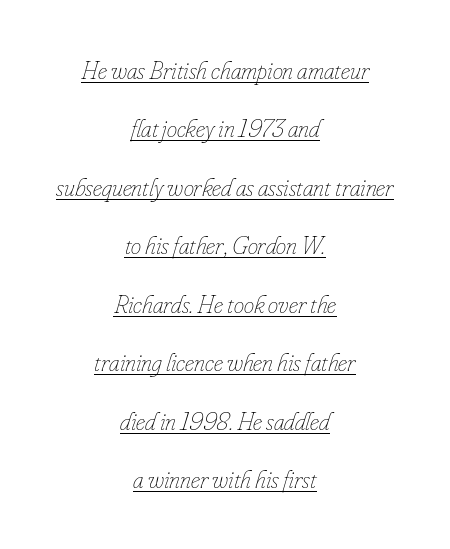
{"italic": "yes", "lean": "right", "slant_degrees": 16, "bold": "no", "underline": "yes", "align": "center", "line_spacing": "loose", "line_spacing_ratio": 2.25, "letter_spacing": "normal", "letter_spacing_em": 0.0, "glyph_px": 26}
